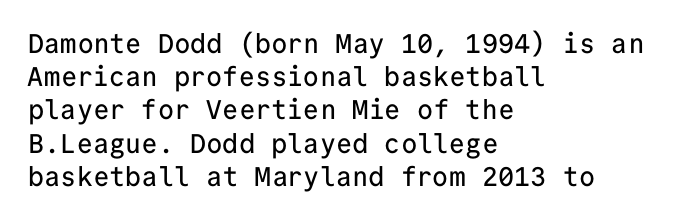
Q: Is the text italic (slanted)? A: No, it is upright.
Q: Is the text underlined? A: No.
Q: How is the paragraph aligned? A: Left-aligned.
Q: Is the spacing between letters normal or unusually wide? A: Normal.
